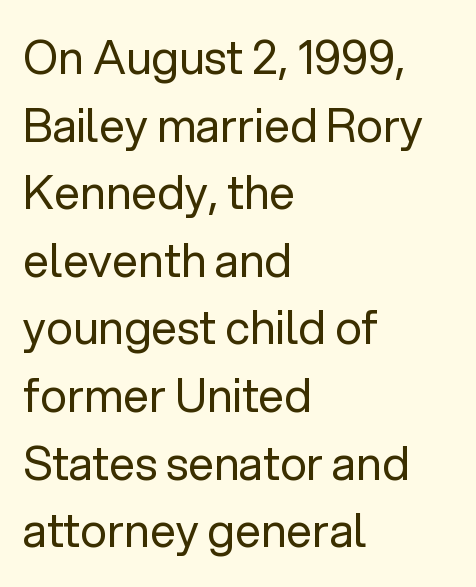
Q: Is the text bold? A: No.
Q: Is the text italic (slanted)? A: No, it is upright.
Q: Is the typeface a serif or a sans-serif typeface? A: Sans-serif.
Q: Is the text underlined? A: No.
Q: How is the paragraph aligned? A: Left-aligned.
Q: Is the spacing between letters normal or unusually wide? A: Normal.
Q: Is the spacing between lines tight, normal or loose? A: Normal.
Q: Width (condensed, normal, or wide)? A: Normal.
Q: Stroke contrast? A: Low.
Q: x-height? A: Medium.
Q: Monospaced? A: No.
